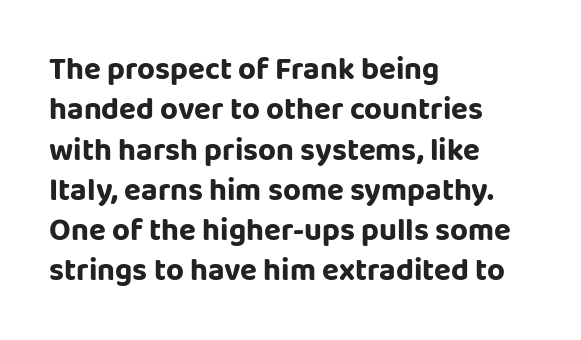
The image shows 31 px sans-serif type, upright; set left-aligned, normal line spacing (1.3x), normal letter spacing, not underlined; low stroke contrast and a large x-height.
